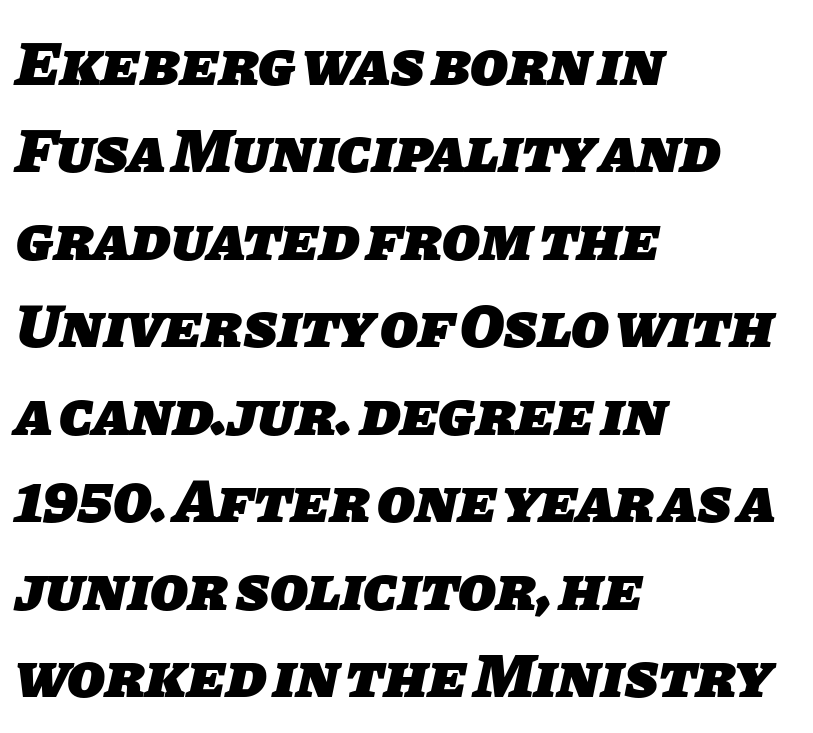
Does the leading feel generous? No, just average. Students, note that the glyphs here touch the page at normal intervals. The passage shown is not underscored anywhere. These lines are set flush left with a ragged right edge.
